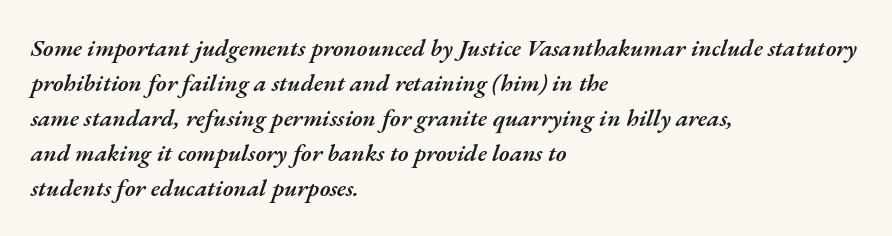
{"italic": "yes", "lean": "right", "slant_degrees": 17, "bold": "semi", "underline": "no", "align": "left", "line_spacing": "normal", "line_spacing_ratio": 1.46, "letter_spacing": "normal", "letter_spacing_em": 0.0, "glyph_px": 24}
